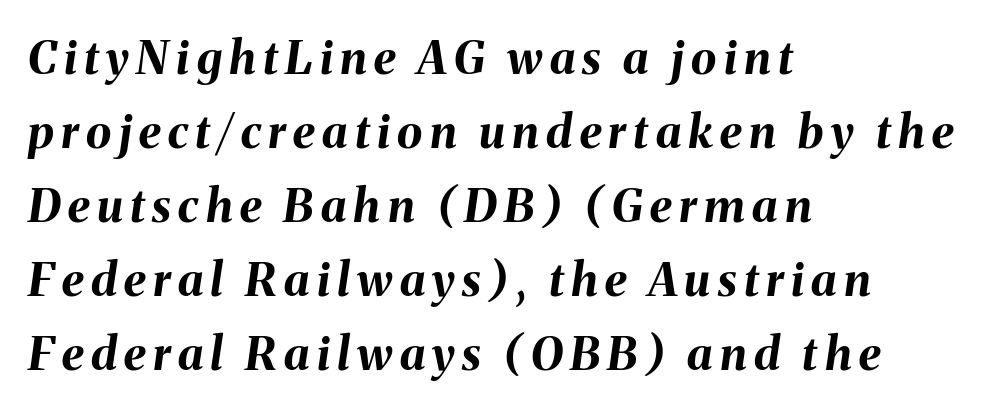
The face used here is proportionally spaced, like ordinary book or web type. Weight: bold. Notice how descenders clear the ascenders below comfortably — that's standard leading. It's the slanting kind of type. A classic flush-left, rag-right setting is used for this passage. Glance below the letters and you will spot only blank space.
